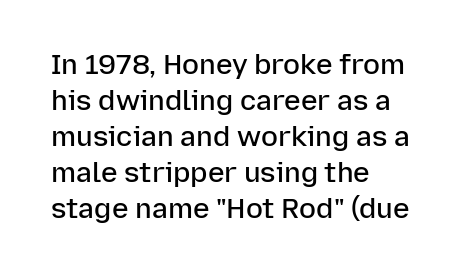
{"serif": "no", "italic": "no", "bold": "semi", "weight": "semibold", "width": "normal", "stroke_contrast": "low", "x_height": "medium", "monospaced": "no", "underline": "no", "align": "left", "line_spacing": "normal", "line_spacing_ratio": 1.29, "letter_spacing": "normal", "letter_spacing_em": 0.0, "glyph_px": 28}
